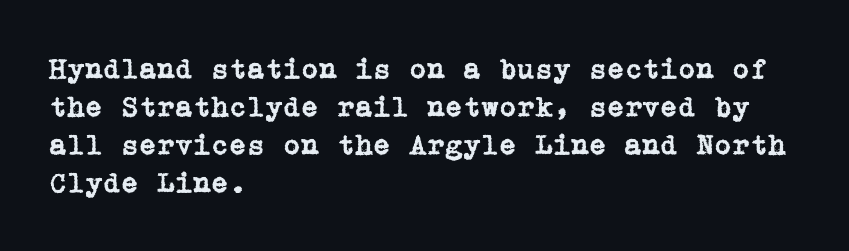
The image shows 29 px serif type, upright; set left-aligned, normal line spacing (1.31x), normal letter spacing, not underlined; low stroke contrast and a medium x-height.
